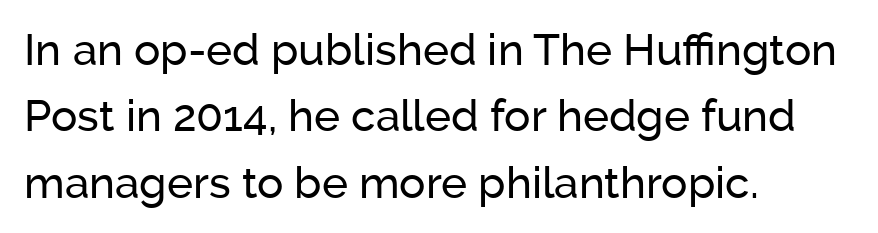
Bare-footed words on every line. Note the varied advance widths — an 'i' is clearly narrower than an 'm'. This is sans-serif lettering, the kind often seen on screens and signage. The rendering keeps characters at their native spacing.
